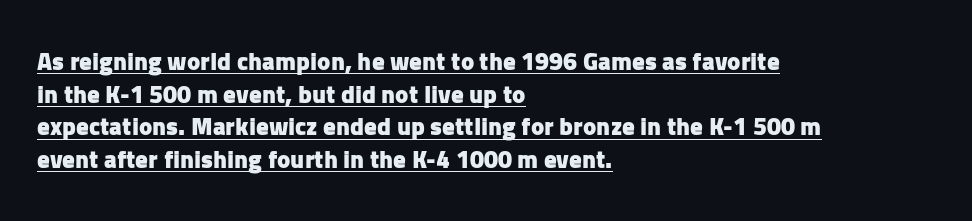
{"italic": "no", "bold": "yes", "underline": "yes", "align": "left", "line_spacing": "normal", "line_spacing_ratio": 1.31, "letter_spacing": "normal", "letter_spacing_em": 0.0, "glyph_px": 25}
